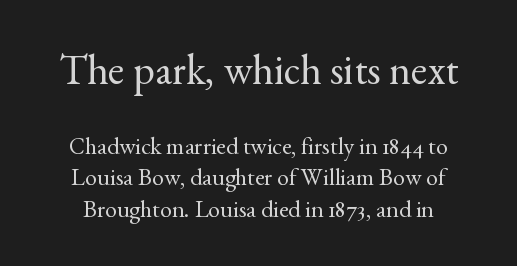
Q: Is the text bold? A: No.
Q: Is the text italic (slanted)? A: No, it is upright.
Q: Is the typeface a serif or a sans-serif typeface? A: Serif.
Q: Is the text underlined? A: No.
Q: Is the spacing between letters normal or unusually wide? A: Normal.
Q: Is the spacing between lines tight, normal or loose? A: Normal.
Q: Which block of text is set in a larger size, the first (top) or the second (bottom)? A: The first (top) one.
Q: Width (condensed, normal, or wide)? A: Normal.
Q: x-height? A: Small.
Q: Monospaced? A: No.
